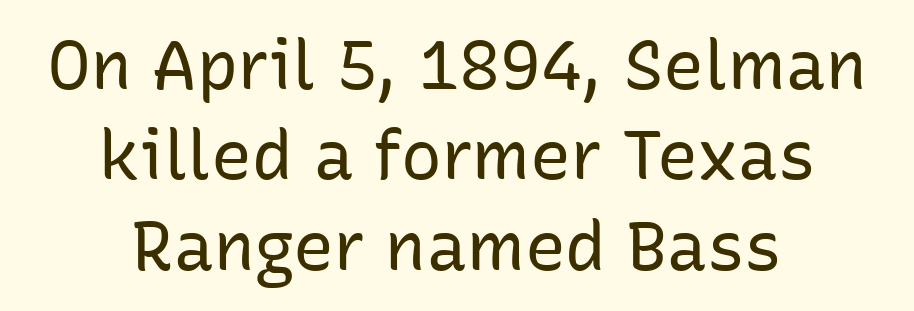
Varying glyph widths throughout — classic text-font behaviour. These lines keep a tight, regular rhythm from letter to letter. Counters stay open thanks to moderate or lighter strokes. Plain, unruled lines of type. Casual observation: everything's sitting right in the middle. A roman cut, with each character standing at attention.
